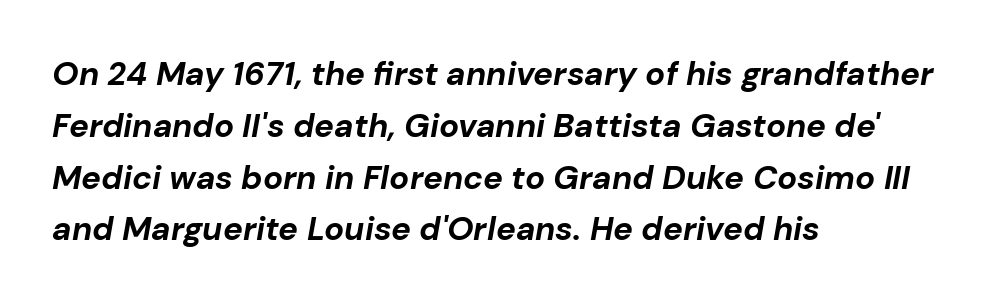
Line starts are locked; line ends wander. You could not count columns in this text — the font is proportionally spaced. The axis of the letterforms is tilted away from vertical. The specimen omits any rule beneath the text block's lines.
